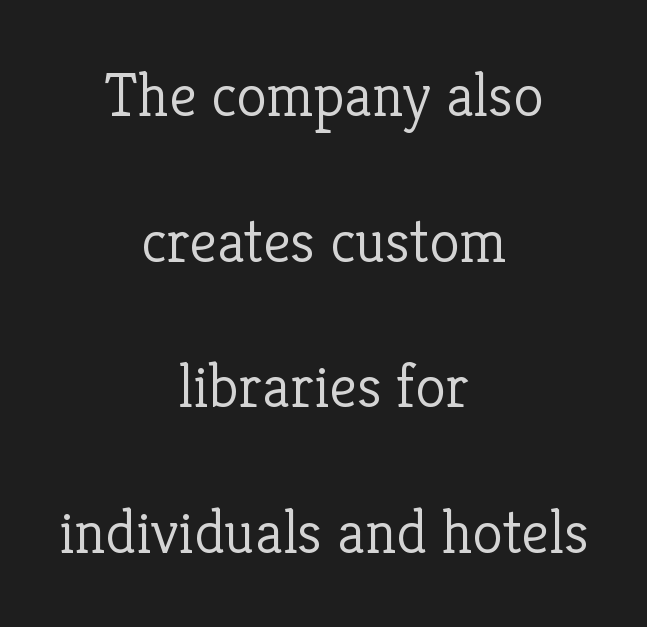
{"serif": "yes", "italic": "no", "bold": "no", "weight": "light", "width": "normal", "stroke_contrast": "low", "x_height": "medium", "monospaced": "no", "underline": "no", "align": "center", "line_spacing": "loose", "line_spacing_ratio": 2.35, "letter_spacing": "normal", "letter_spacing_em": 0.0, "glyph_px": 62}
